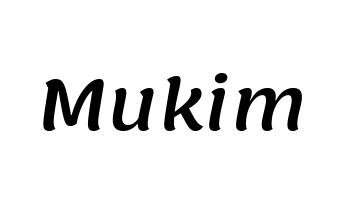
In terms of letterform style, serifs are entirely absent. Standard letterfit; no display-style spreading of the glyphs. Note the varied advance widths — an 'i' is clearly narrower than an 'm'. The space directly below the letters is spotless.
